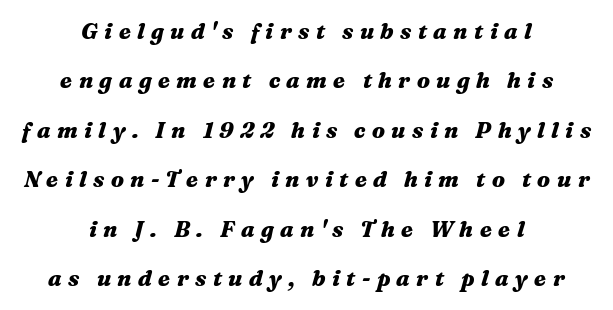
{"italic": "yes", "lean": "right", "slant_degrees": 16, "bold": "yes", "underline": "no", "align": "center", "line_spacing": "loose", "line_spacing_ratio": 2.25, "letter_spacing": "wide", "letter_spacing_em": 0.29, "glyph_px": 22}
